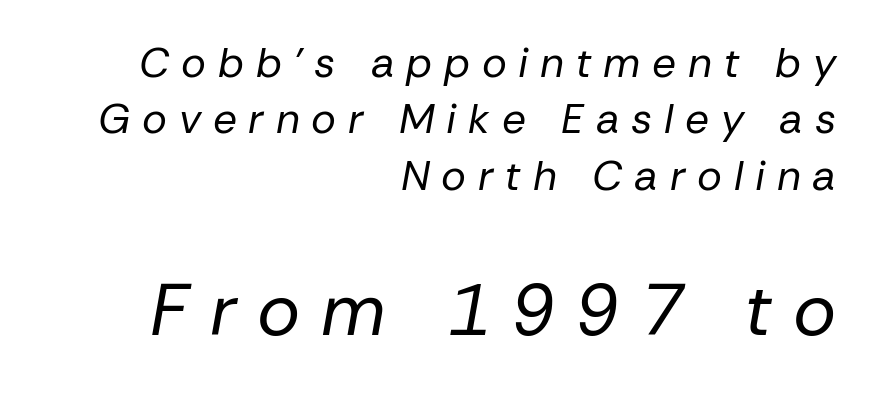
{"italic": "yes", "lean": "right", "slant_degrees": 10, "bold": "no", "weight": "regular", "width": "normal", "stroke_contrast": "low", "x_height": "medium", "monospaced": "no", "underline": "no", "align": "right", "line_spacing": "normal", "line_spacing_ratio": 1.34, "letter_spacing": "wide", "letter_spacing_em": 0.28, "larger_block": "second", "size_ratio": 1.74, "glyph_px": 73}
